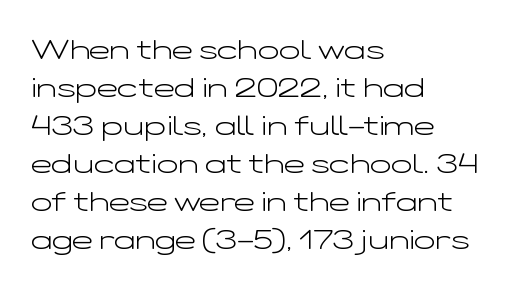
{"serif": "no", "italic": "no", "bold": "no", "weight": "light", "width": "wide", "stroke_contrast": "low", "x_height": "medium", "monospaced": "no", "underline": "no", "align": "left", "line_spacing": "normal", "line_spacing_ratio": 1.36, "letter_spacing": "normal", "letter_spacing_em": 0.0, "glyph_px": 28}
